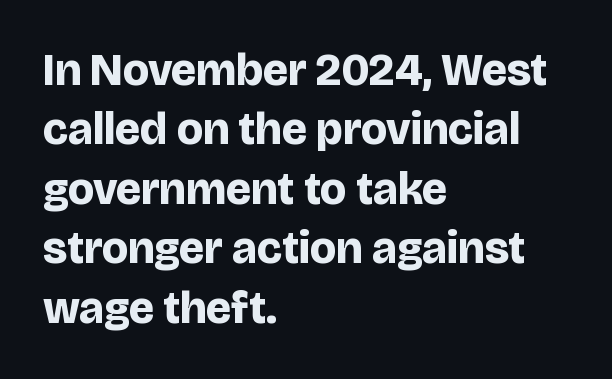
{"serif": "no", "italic": "no", "bold": "yes", "weight": "bold", "width": "normal", "stroke_contrast": "low", "x_height": "large", "monospaced": "no", "underline": "no", "align": "left", "line_spacing": "normal", "line_spacing_ratio": 1.32, "letter_spacing": "normal", "letter_spacing_em": 0.0, "glyph_px": 45}
